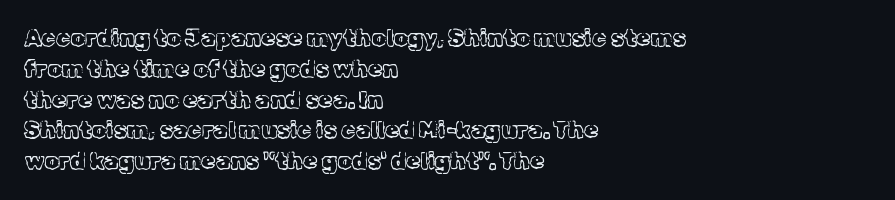
{"italic": "no", "bold": "no", "underline": "no", "align": "left", "line_spacing": "normal", "line_spacing_ratio": 1.34, "letter_spacing": "normal", "letter_spacing_em": 0.0, "glyph_px": 23}
